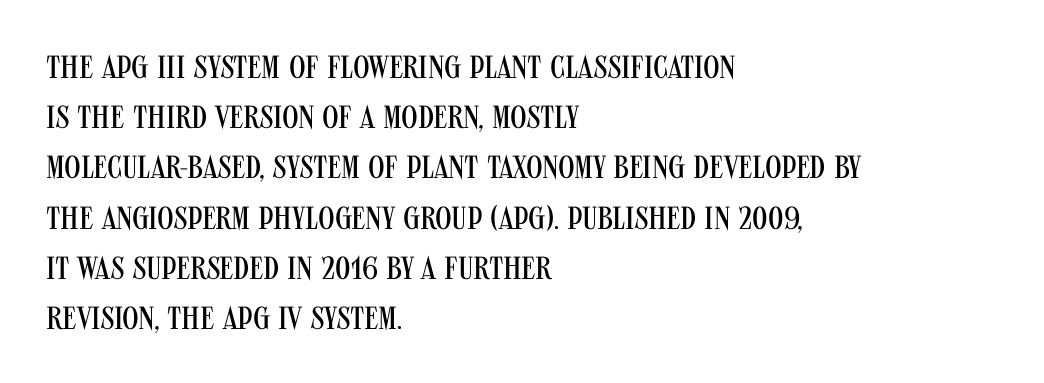
Q: Is the text bold? A: No.
Q: Is the text italic (slanted)? A: No, it is upright.
Q: Is the typeface a serif or a sans-serif typeface? A: Sans-serif.
Q: Is the text underlined? A: No.
Q: How is the paragraph aligned? A: Left-aligned.
Q: Is the spacing between letters normal or unusually wide? A: Normal.
Q: Is the spacing between lines tight, normal or loose? A: Normal.
Q: Width (condensed, normal, or wide)? A: Condensed.
Q: Stroke contrast? A: Medium.
Q: x-height? A: Large.
Q: Monospaced? A: No.
